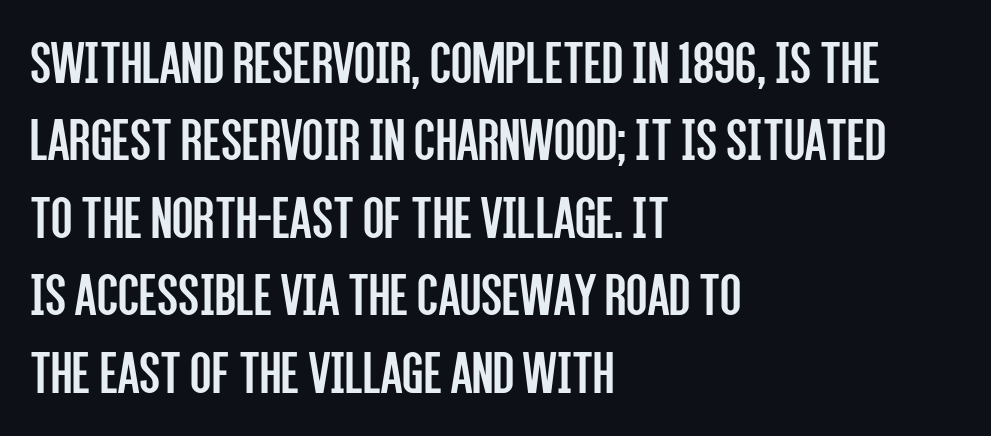
The image shows 62 px regular-weight, condensed sans-serif type, upright; set left-aligned, normal line spacing (1.25x), normal letter spacing, not underlined; low stroke contrast and a large x-height.
